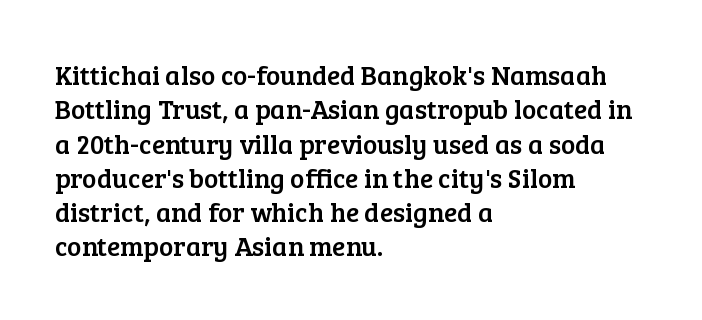
Q: Is the text italic (slanted)? A: No, it is upright.
Q: Is the text underlined? A: No.
Q: How is the paragraph aligned? A: Left-aligned.
Q: Is the spacing between letters normal or unusually wide? A: Normal.
Q: Is the spacing between lines tight, normal or loose? A: Normal.
